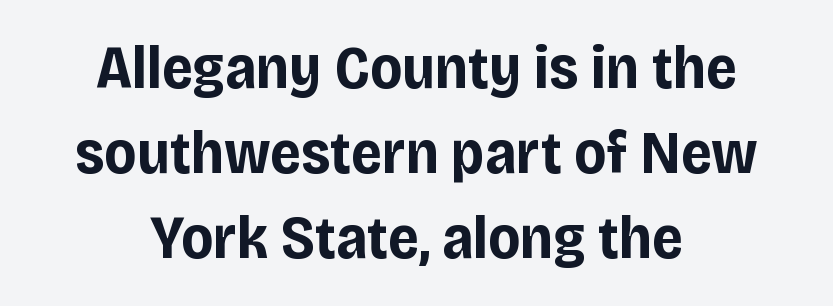
Heft: maximum for text — a bold. Compared with a flush-left layout, this one balances lines on the center instead. The passage shown has conventional tracking throughout. I'd call this a sans setting — the letters go barefoot. Line spacing here is normal.
